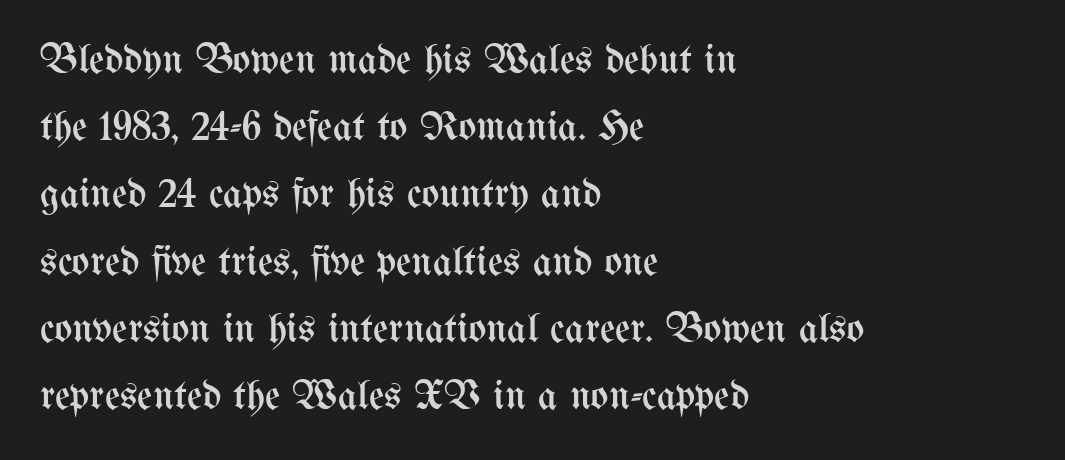
Q: Is the text bold? A: No.
Q: Is the text italic (slanted)? A: No, it is upright.
Q: Is the text underlined? A: No.
Q: How is the paragraph aligned? A: Left-aligned.
Q: Is the spacing between letters normal or unusually wide? A: Normal.
Q: Is the spacing between lines tight, normal or loose? A: Normal.
Q: Width (condensed, normal, or wide)? A: Condensed.
Q: Stroke contrast? A: Medium.
Q: x-height? A: Medium.
Q: Monospaced? A: No.
